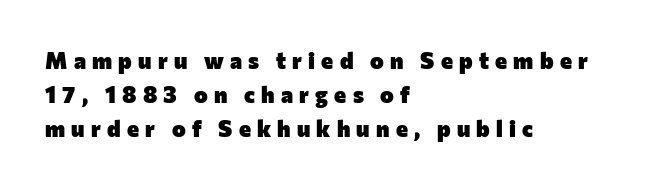
The image shows 23 px bold type, upright; set left-aligned, normal line spacing (1.48x), unusually wide letter spacing (+0.27 em), not underlined.
